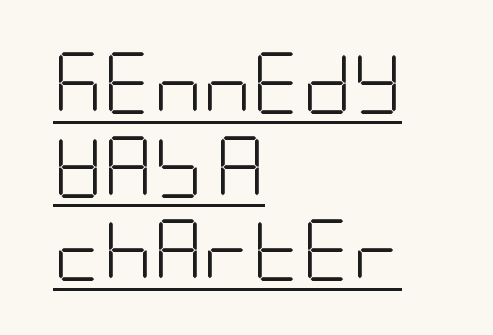
{"serif": "no", "italic": "no", "bold": "no", "weight": "light", "width": "condensed", "stroke_contrast": "low", "x_height": "large", "underline": "yes", "align": "left", "line_spacing": "normal", "line_spacing_ratio": 1.37, "letter_spacing": "normal", "letter_spacing_em": 0.0, "glyph_px": 61}
